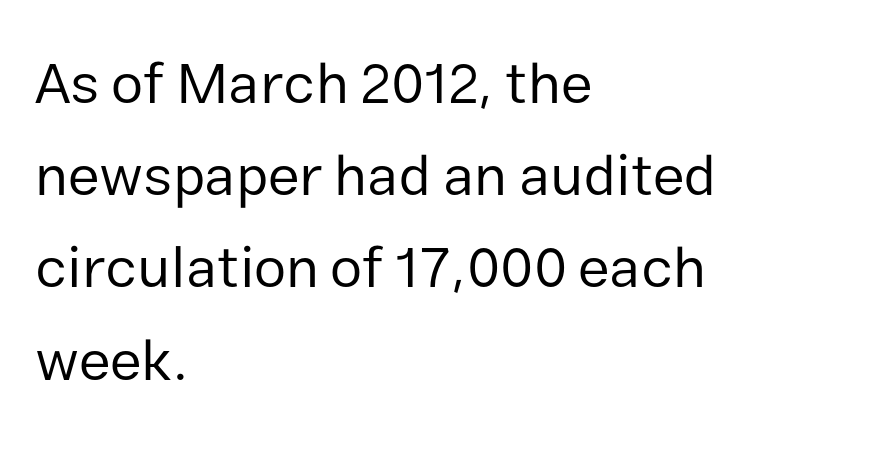
Q: Is the text bold? A: No.
Q: Is the text italic (slanted)? A: No, it is upright.
Q: Is the typeface a serif or a sans-serif typeface? A: Sans-serif.
Q: Is the text underlined? A: No.
Q: How is the paragraph aligned? A: Left-aligned.
Q: Is the spacing between letters normal or unusually wide? A: Normal.
Q: Is the spacing between lines tight, normal or loose? A: Normal.
Q: Width (condensed, normal, or wide)? A: Normal.
Q: Stroke contrast? A: Low.
Q: x-height? A: Medium.
Q: Monospaced? A: No.
